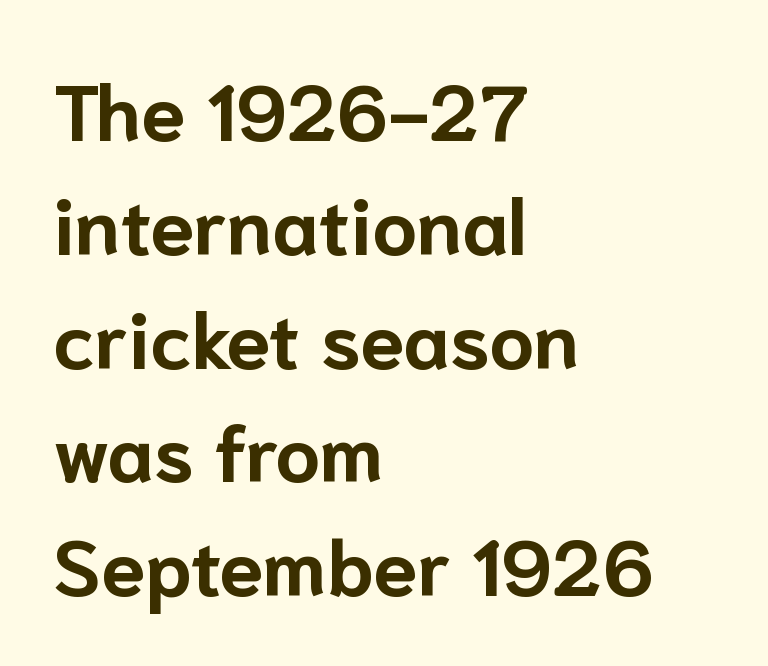
{"serif": "no", "italic": "no", "bold": "yes", "weight": "bold", "width": "normal", "stroke_contrast": "low", "x_height": "medium", "monospaced": "no", "underline": "no", "align": "left", "line_spacing": "normal", "line_spacing_ratio": 1.44, "letter_spacing": "normal", "letter_spacing_em": 0.0, "glyph_px": 79}
